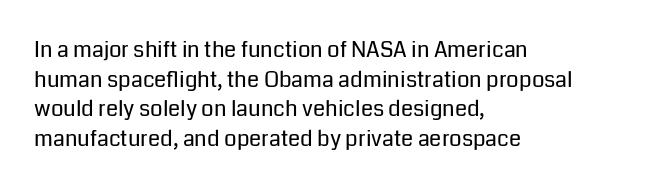
Q: Is the text bold? A: No.
Q: Is the text italic (slanted)? A: No, it is upright.
Q: Is the text underlined? A: No.
Q: How is the paragraph aligned? A: Left-aligned.
Q: Is the spacing between letters normal or unusually wide? A: Normal.
Q: Is the spacing between lines tight, normal or loose? A: Normal.
